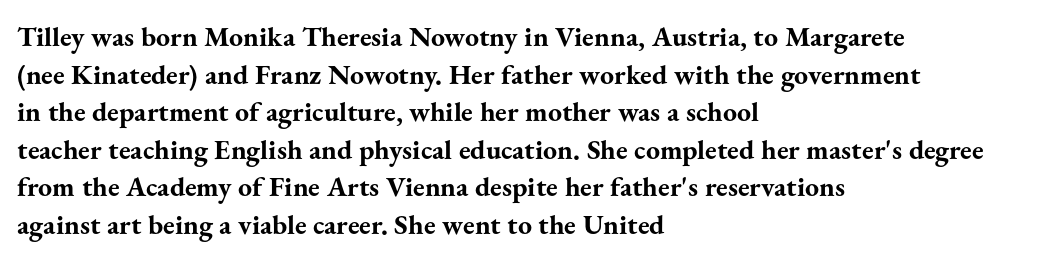
{"serif": "yes", "italic": "no", "bold": "yes", "weight": "bold", "width": "normal", "stroke_contrast": "medium", "x_height": "small", "monospaced": "no", "underline": "no", "align": "left", "line_spacing": "normal", "line_spacing_ratio": 1.34, "letter_spacing": "normal", "letter_spacing_em": 0.0, "glyph_px": 28}
